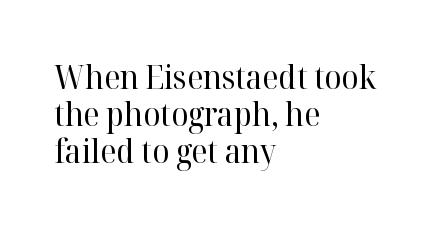
Students, note that the glyphs here touch the page at normal intervals. You could not count columns in this text — the font is proportionally spaced. This sample is left-justified, so line endings fall wherever the words run out. Look at the bottom of the vertical strokes: they flare into serifs here.
